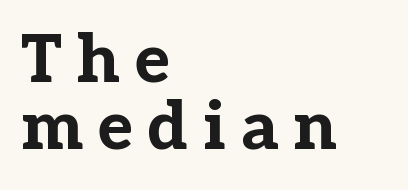
The image shows 67 px bold serif type, upright; set left-aligned, tight line spacing (1.0x), unusually wide letter spacing (+0.22 em), not underlined; low stroke contrast and a medium x-height.
